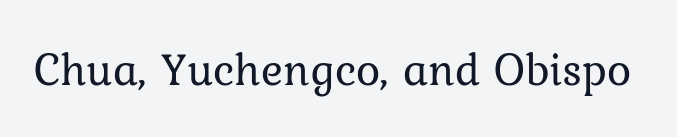
Q: Is the text bold? A: No.
Q: Is the text italic (slanted)? A: No, it is upright.
Q: Is the text underlined? A: No.
Q: Is the spacing between letters normal or unusually wide? A: Normal.
Q: Width (condensed, normal, or wide)? A: Normal.
Q: Stroke contrast? A: Low.
Q: x-height? A: Medium.
Q: Monospaced? A: No.
